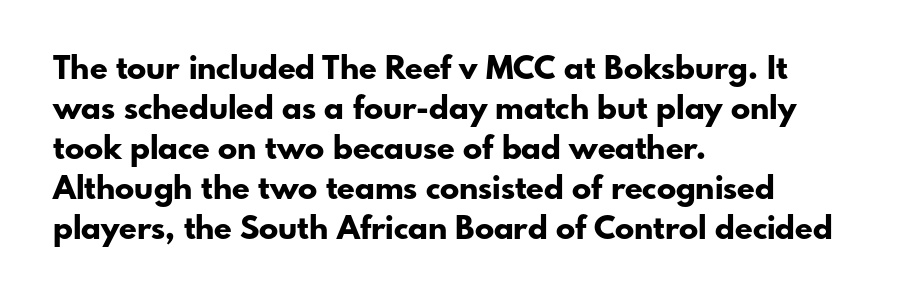
Q: Is the text bold? A: Yes.
Q: Is the text italic (slanted)? A: No, it is upright.
Q: Is the typeface a serif or a sans-serif typeface? A: Sans-serif.
Q: Is the text underlined? A: No.
Q: How is the paragraph aligned? A: Left-aligned.
Q: Is the spacing between letters normal or unusually wide? A: Normal.
Q: Is the spacing between lines tight, normal or loose? A: Normal.
Q: Width (condensed, normal, or wide)? A: Normal.
Q: Stroke contrast? A: Low.
Q: x-height? A: Small.
Q: Monospaced? A: No.
